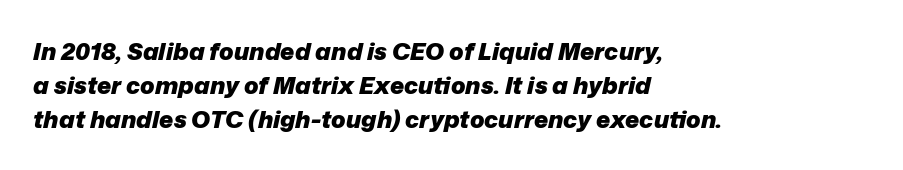
{"italic": "yes", "lean": "right", "slant_degrees": 12, "bold": "yes", "underline": "no", "align": "left", "line_spacing": "normal", "line_spacing_ratio": 1.42, "letter_spacing": "normal", "letter_spacing_em": 0.0, "glyph_px": 24}
